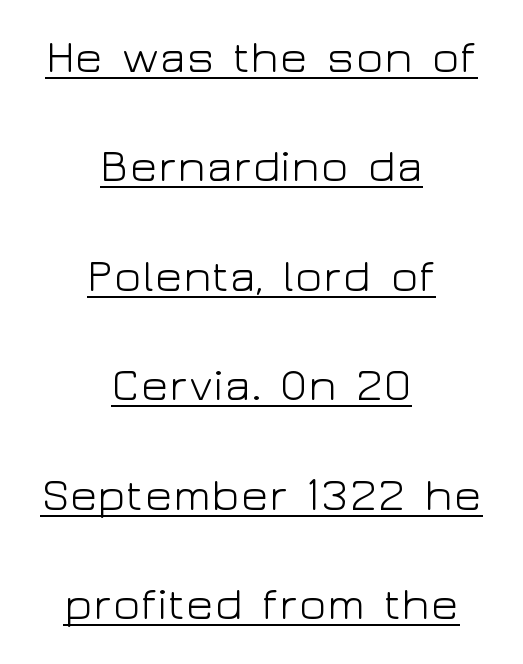
The letters look calm and open, with moderate or lighter stems. Tracking value appears to be zero — textbook default spacing. Does a line run under the words? Yes, clearly. Character widths vary here, with narrow letters taking less room than wide ones.
